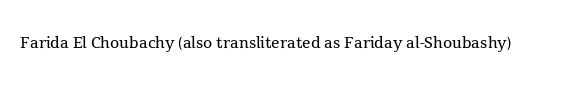
The passage shown is not underscored anywhere. The font's upright variant was chosen for this text. Stems here are at most as thick as an everyday book face. Observe the ordinary spacing: letters are neighbours, not strangers.
